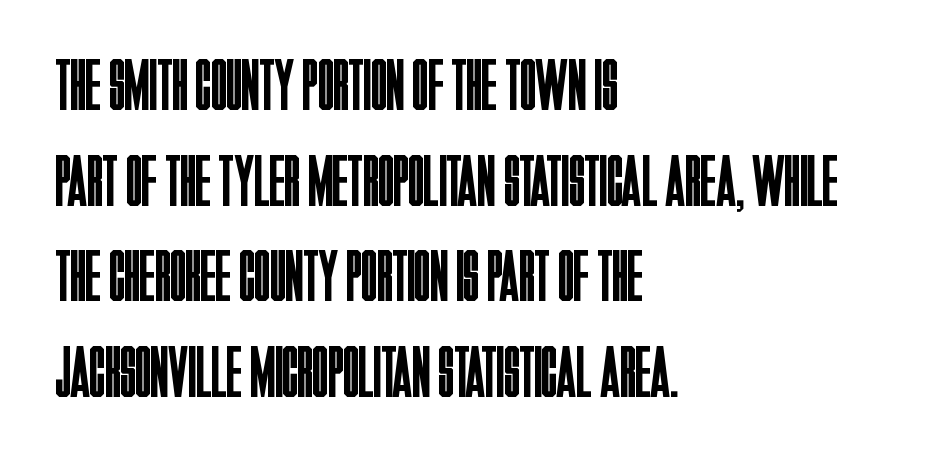
The image shows 73 px regular-weight, condensed sans-serif type, upright; set left-aligned, normal line spacing (1.31x), normal letter spacing, not underlined; low stroke contrast and a large x-height.
